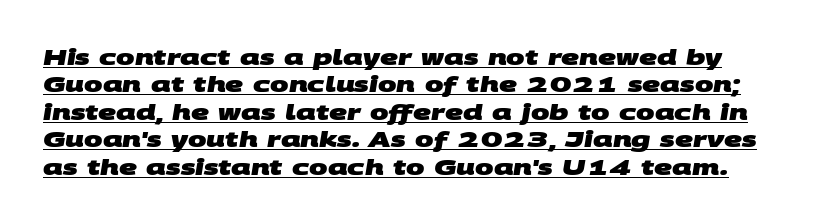
Q: Is the text bold? A: Yes.
Q: Is the text underlined? A: Yes.
Q: Is the spacing between letters normal or unusually wide? A: Normal.
Q: Is the spacing between lines tight, normal or loose? A: Normal.
